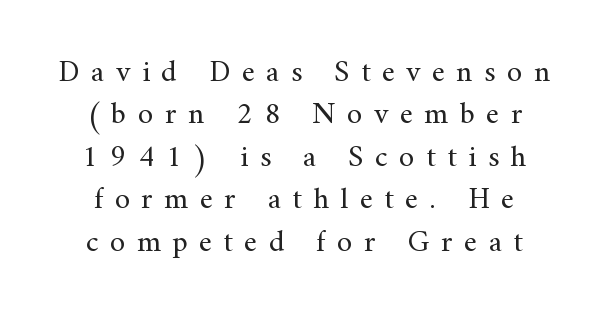
The lettering stays uniformly vertical, giving the passage a roman look. This sample has the flowing, uneven cadence of proportional lettering. Typographically, this falls in the serif category. Vertically, the passage feels balanced, rows spaced as you'd expect. How are the letters spaced? Widely, with obvious added tracking. Clear beneath every line of the passage.
